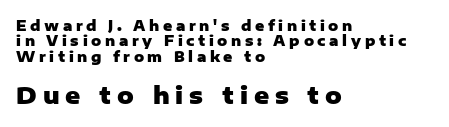
The image shows 23 px bold type, upright; set left-aligned, tight line spacing (1.09x), unusually wide letter spacing (+0.26 em), not underlined; the second (bottom) block is 1.64x larger.
